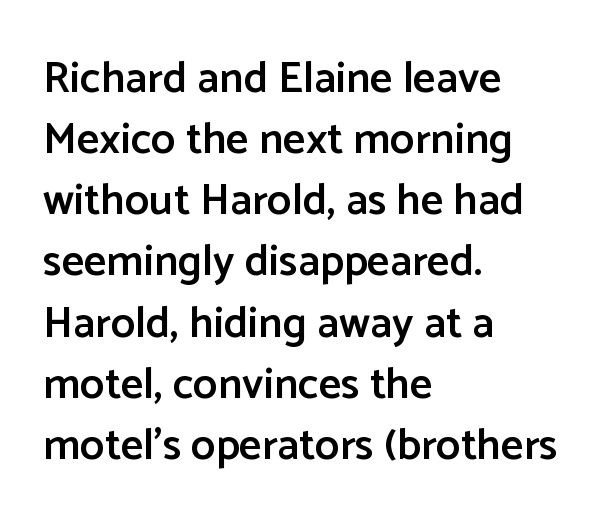
Inter-character spacing is left at the font's built-in metrics. Each letter keeps its own natural width here, so spacing adapts to shape. Whoever set this chose a conventional vertical rhythm. Horizontally, the lines are justified to the leading edge only. Has an underline been added? It has not. Tall strokes in this sample are plumb rather than angled.
